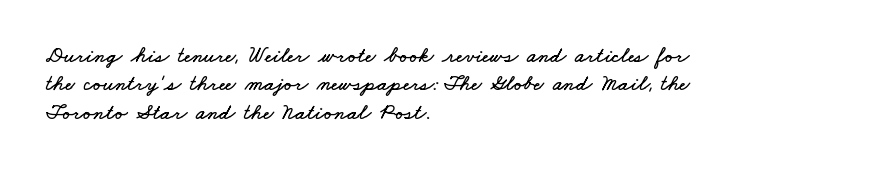
Successive baselines arrive at the customary interval. Spacing between characters is what you'd get straight out of the box. Teacher's note: observe the even left margin — that is flush-left alignment. Has an underline been added? It has not.
